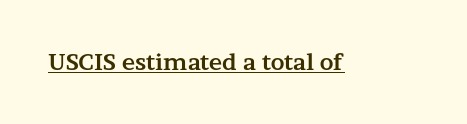
{"italic": "no", "bold": "yes", "underline": "yes", "letter_spacing": "normal", "letter_spacing_em": 0.0, "glyph_px": 22}
